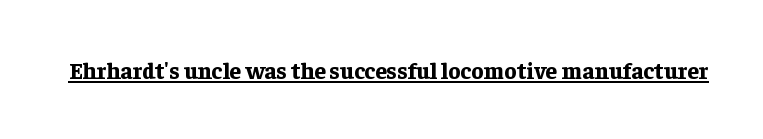
Q: Is the text bold? A: Yes.
Q: Is the text italic (slanted)? A: No, it is upright.
Q: Is the text underlined? A: Yes.
Q: Is the spacing between letters normal or unusually wide? A: Normal.
